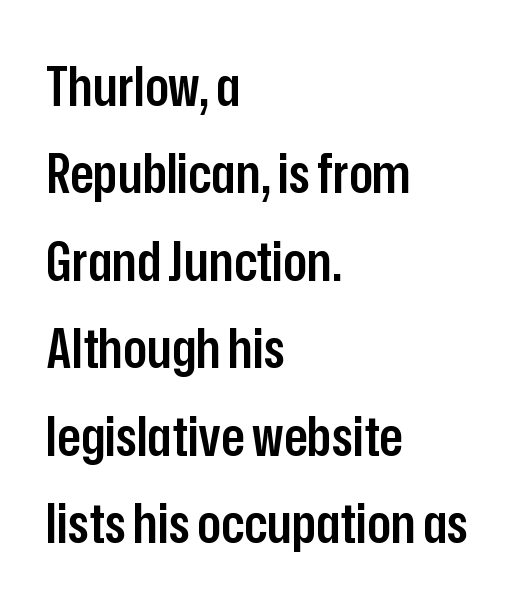
Has an underline been added? It has not. Posture: vertical. The designer left line spacing at the default. Between one letter and the next there's only the usual sliver of space.
